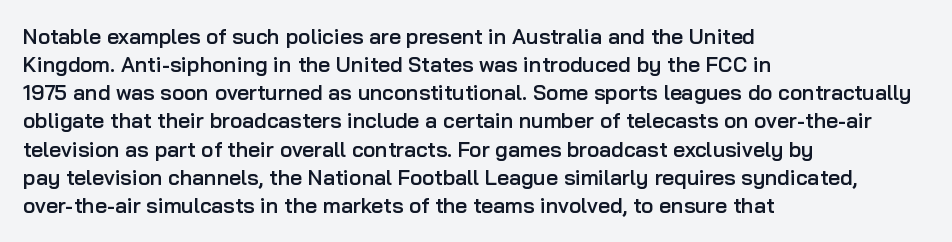
{"italic": "no", "bold": "semi", "underline": "no", "align": "left", "line_spacing": "normal", "line_spacing_ratio": 1.34, "letter_spacing": "normal", "letter_spacing_em": 0.0, "glyph_px": 21}
